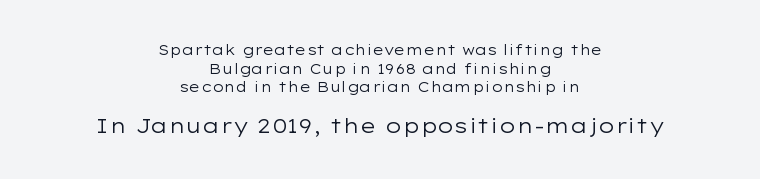
The image shows 20 px text type, upright; set centered, normal line spacing (1.33x), normal letter spacing, not underlined; the second (bottom) block is 1.43x larger.
